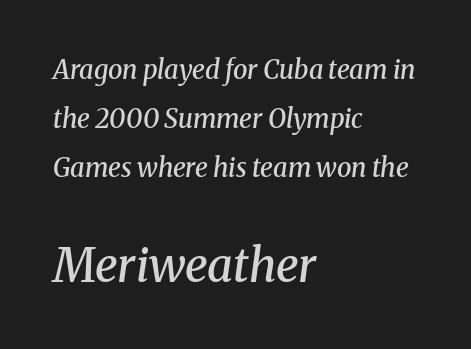
Words appear dense and cohesive because spacing is normal. The passage shown leans; its letterforms are oblique. These lines are composed in type with serifs. A clean baseline with only descenders dipping below it.
